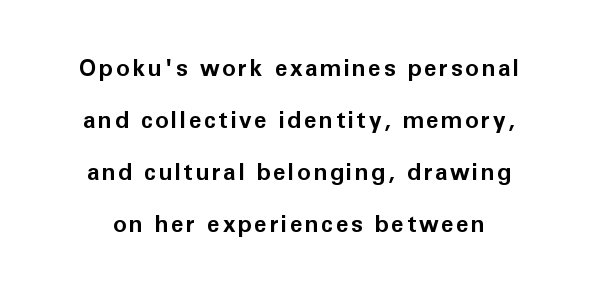
Q: Is the text bold? A: Yes.
Q: Is the text italic (slanted)? A: No, it is upright.
Q: Is the text underlined? A: No.
Q: Is the spacing between lines tight, normal or loose? A: Loose.
